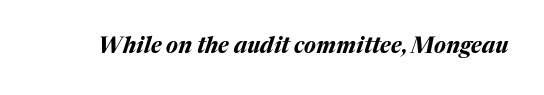
The image shows 22 px bold type, italic (leaning right); set normal letter spacing, not underlined.
